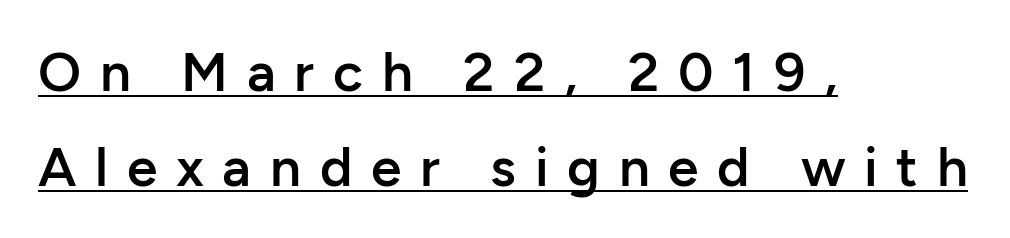
The glyphs have the mass of a demibold cut, below bold. In CSS terms this would be text-align: left. The typesetter has applied underlining to the passage shown. Loose tracking; the words dissolve into strings of separated letters.
